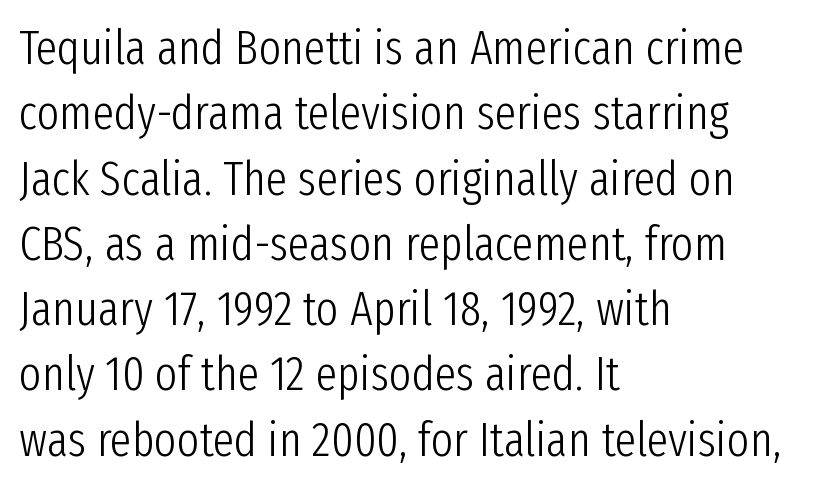
No italicization has been applied; the sample stays upright. The face used here is a sans, in the tradition of grotesques and geometrics. Stems here are at most as thick as an everyday book face. Regular leading. The foot of each line stays bare and open.
